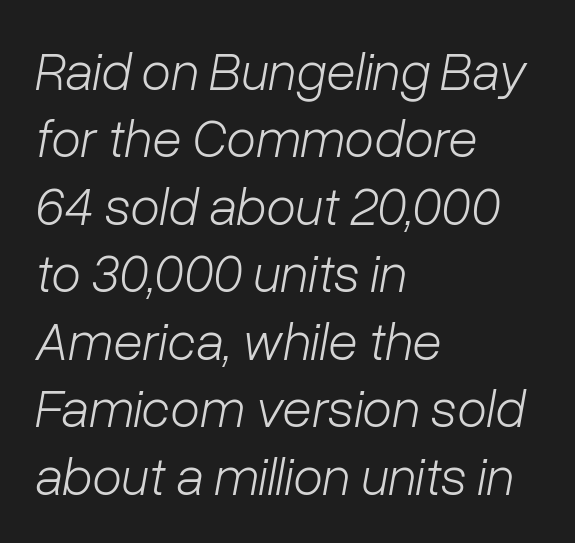
Q: Is the text bold? A: No.
Q: Is the text italic (slanted)? A: Yes, it leans right by about 10 degrees.
Q: Is the text underlined? A: No.
Q: How is the paragraph aligned? A: Left-aligned.
Q: Is the spacing between letters normal or unusually wide? A: Normal.
Q: Is the spacing between lines tight, normal or loose? A: Normal.
Q: Width (condensed, normal, or wide)? A: Normal.
Q: Stroke contrast? A: Low.
Q: x-height? A: Medium.
Q: Monospaced? A: No.
